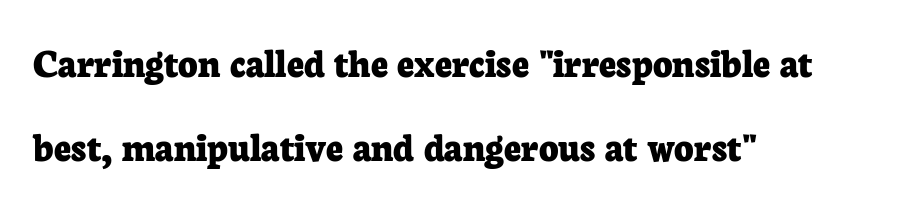
{"serif": "yes", "italic": "no", "bold": "yes", "weight": "bold", "width": "normal", "stroke_contrast": "low", "x_height": "medium", "monospaced": "no", "underline": "no", "align": "left", "line_spacing": "loose", "line_spacing_ratio": 2.01, "letter_spacing": "normal", "letter_spacing_em": 0.0, "glyph_px": 42}
